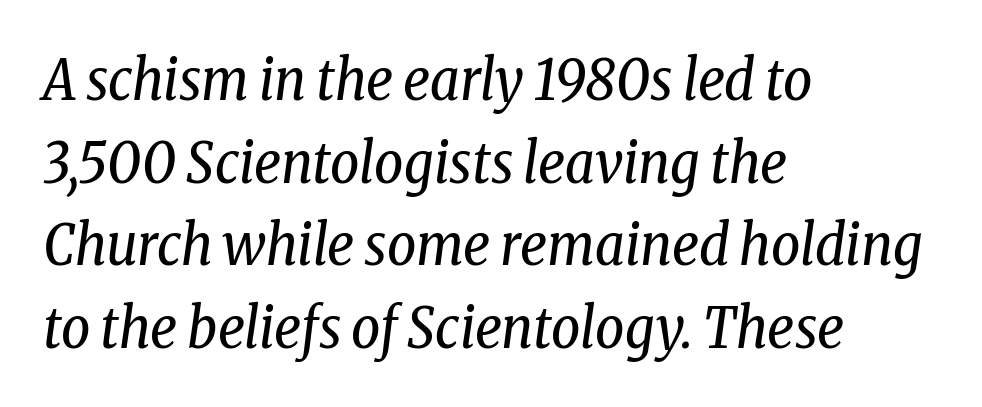
Examine the stroke ends and you'll spot serifs. Proportional: the letters do not fall into vertical columns. The axis of the letterforms is tilted away from vertical. Stroke thickness stays within the range of a standard reading face or lighter. Whoever set this chose a conventional vertical rhythm.
